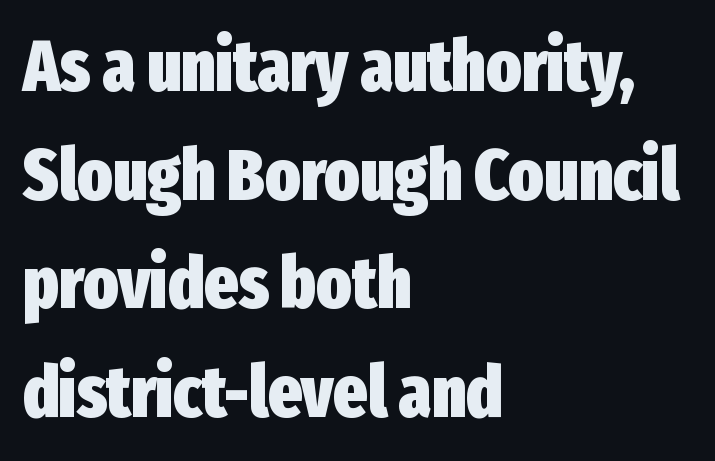
Successive baselines arrive at the customary interval. As a designer I'd log this as weight 700, bold. Teacher's note: observe the even left margin — that is flush-left alignment. Just letters on the line, the space beneath them empty. Character widths vary here, with narrow letters taking less room than wide ones.
